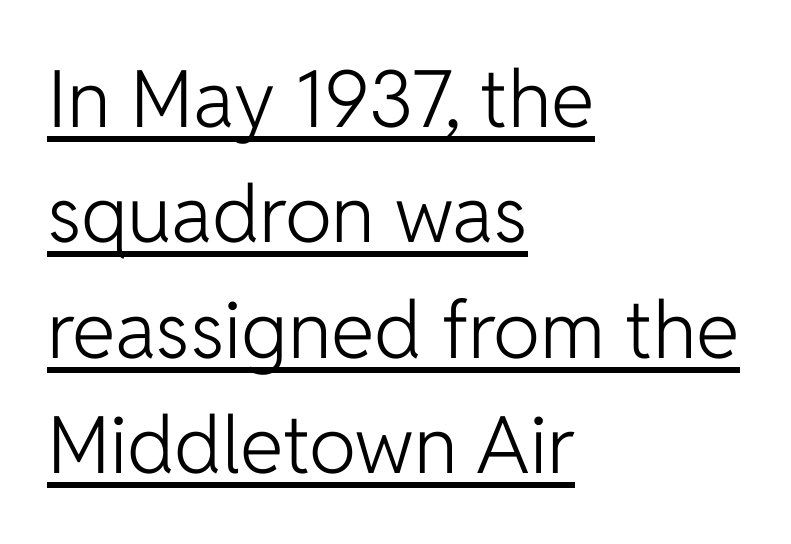
Q: Is the text bold? A: No.
Q: Is the text italic (slanted)? A: No, it is upright.
Q: Is the typeface a serif or a sans-serif typeface? A: Sans-serif.
Q: Is the text underlined? A: Yes.
Q: How is the paragraph aligned? A: Left-aligned.
Q: Is the spacing between letters normal or unusually wide? A: Normal.
Q: Is the spacing between lines tight, normal or loose? A: Normal.
Q: Width (condensed, normal, or wide)? A: Normal.
Q: Stroke contrast? A: Low.
Q: x-height? A: Medium.
Q: Monospaced? A: No.
